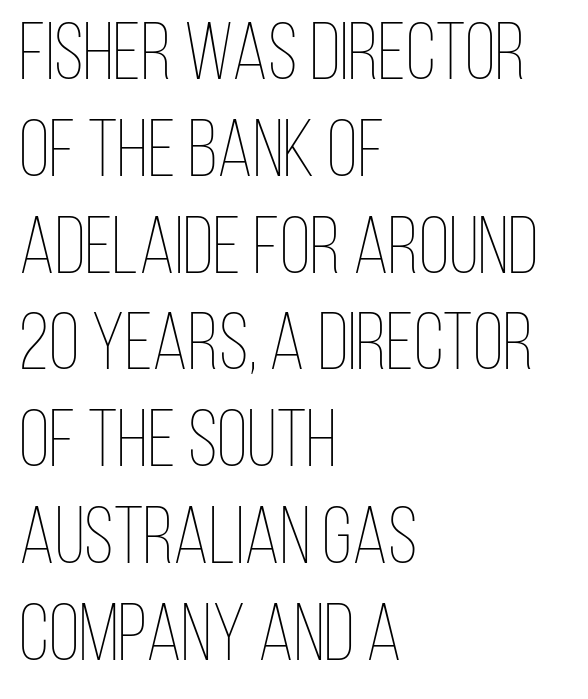
Clear beneath every line of the passage. Summary of weight: not heavy and not bold. Quick note: not italic, upright. Character widths vary here, with narrow letters taking less room than wide ones. Does the copy run flush right? No — it runs flush left. This rendering leaves character spacing at its baseline value.
